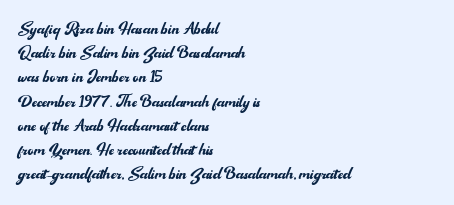
Q: Is the text bold? A: No.
Q: Is the text italic (slanted)? A: Yes.
Q: Is the text underlined? A: No.
Q: How is the paragraph aligned? A: Left-aligned.
Q: Is the spacing between letters normal or unusually wide? A: Normal.
Q: Is the spacing between lines tight, normal or loose? A: Tight.
